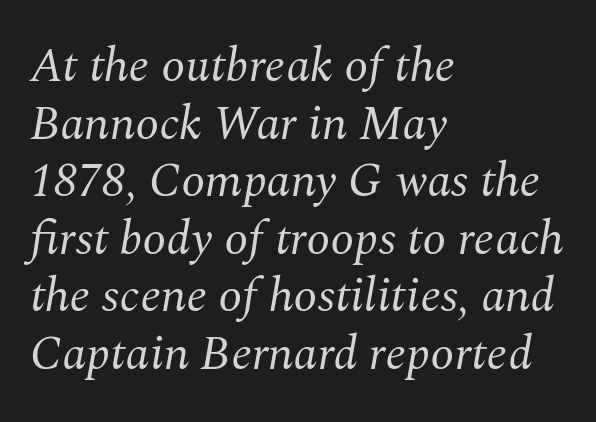
The space directly below the letters is spotless. A typesetter would call this zero additional tracking. This sample has the flowing, uneven cadence of proportional lettering. Yep, those are serifs on the letters. Weight: in the light-to-regular range. Where is the straight margin? On the left.
